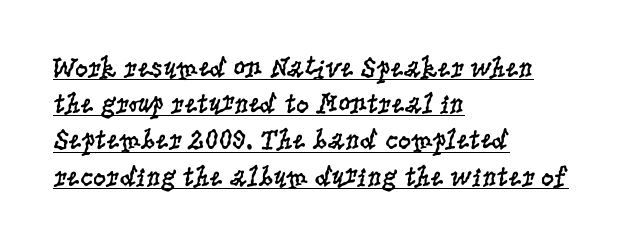
Q: Is the text bold? A: No.
Q: Is the typeface a serif or a sans-serif typeface? A: Serif.
Q: Is the text underlined? A: Yes.
Q: How is the paragraph aligned? A: Left-aligned.
Q: Is the spacing between letters normal or unusually wide? A: Normal.
Q: Is the spacing between lines tight, normal or loose? A: Normal.
Q: Width (condensed, normal, or wide)? A: Condensed.
Q: Stroke contrast? A: Low.
Q: x-height? A: Large.
Q: Monospaced? A: No.
